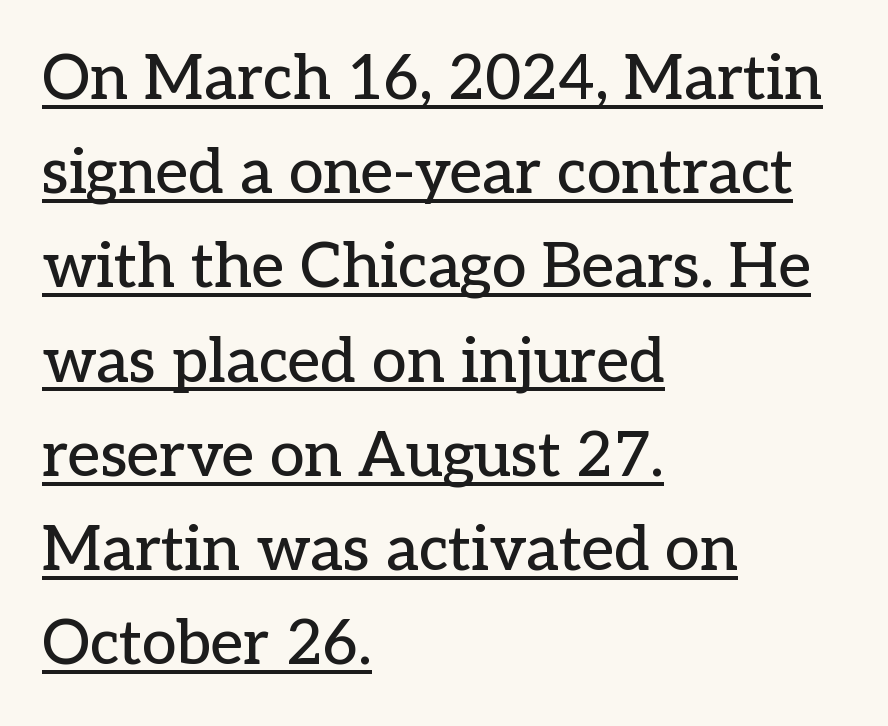
The image shows 62 px serif type, upright; set left-aligned, normal line spacing (1.52x), normal letter spacing, underlined; low stroke contrast and a medium x-height.
